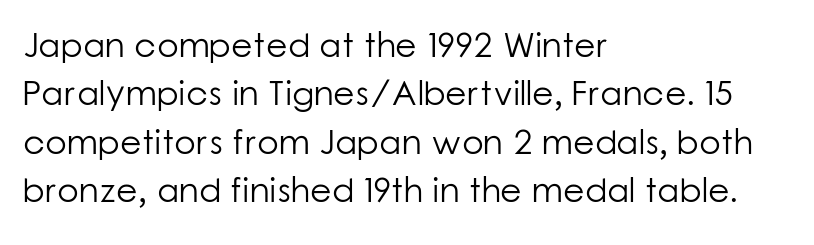
{"serif": "no", "italic": "no", "bold": "no", "weight": "light", "width": "normal", "stroke_contrast": "low", "x_height": "medium", "monospaced": "no", "underline": "no", "align": "left", "line_spacing": "normal", "line_spacing_ratio": 1.38, "letter_spacing": "normal", "letter_spacing_em": 0.0, "glyph_px": 35}
